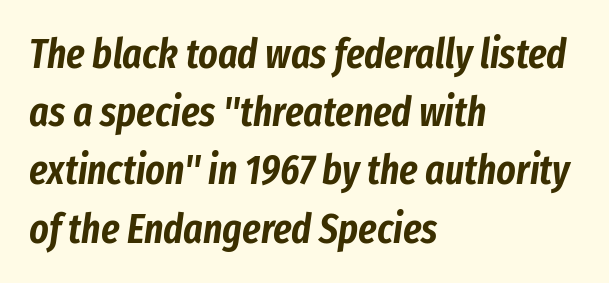
{"italic": "yes", "lean": "right", "slant_degrees": 8, "width": "condensed", "stroke_contrast": "low", "x_height": "medium", "monospaced": "no", "underline": "no", "align": "left", "line_spacing": "normal", "line_spacing_ratio": 1.42, "letter_spacing": "normal", "letter_spacing_em": 0.0, "glyph_px": 41}
